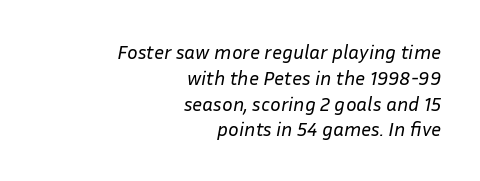
Q: Is the text bold? A: No.
Q: Is the text italic (slanted)? A: Yes, it leans right by about 10 degrees.
Q: Is the text underlined? A: No.
Q: How is the paragraph aligned? A: Right-aligned.
Q: Is the spacing between letters normal or unusually wide? A: Normal.
Q: Is the spacing between lines tight, normal or loose? A: Normal.
